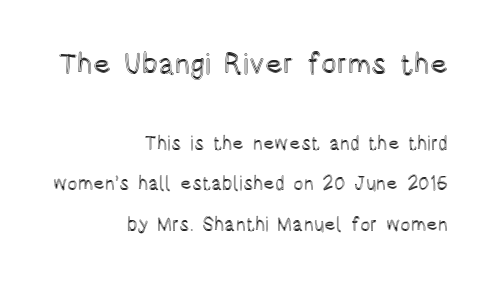
{"italic": "no", "width": "condensed", "x_height": "large", "monospaced": "no", "underline": "no", "align": "right", "line_spacing": "loose", "line_spacing_ratio": 2.11, "letter_spacing": "normal", "letter_spacing_em": 0.0, "larger_block": "first", "size_ratio": 1.53, "glyph_px": 29}
